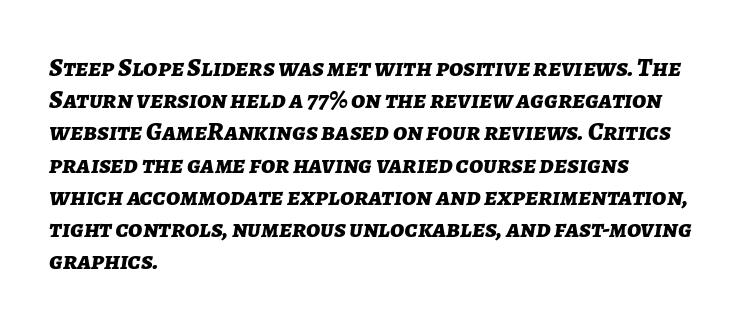
The image shows 26 px bold type, italic (leaning right); set left-aligned, line spacing 1.24x, normal letter spacing, not underlined.
